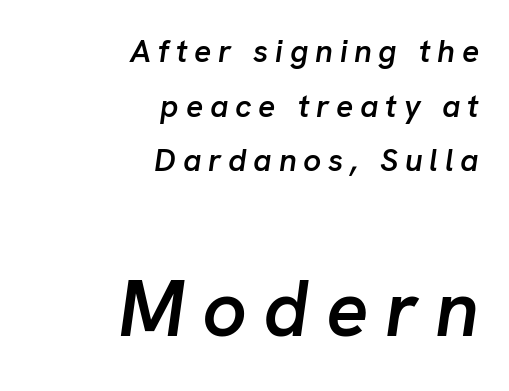
The space beneath each line is pristine and unruled. The passage shown leans; its letterforms are oblique. The following chunk of copy outweighs the initial chunk in type size. These lines are rendered in a variable-pitch font. The text block is weighted toward the right margin, trailing off unevenly leftward. The face used here is rendered with a markedly widened letterfit.
